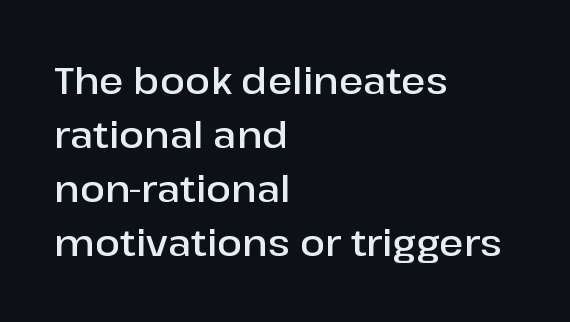
The image shows 37 px semibold sans-serif type, upright; set left-aligned, normal line spacing (1.46x), normal letter spacing, not underlined; low stroke contrast and a medium x-height.
